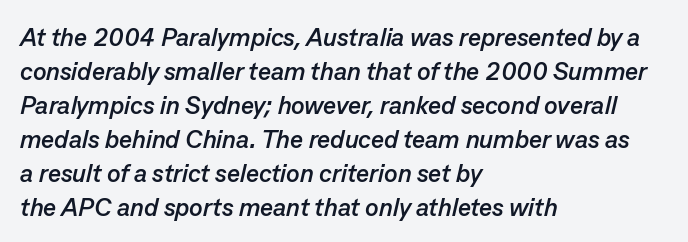
Q: Is the text bold? A: Yes.
Q: Is the text italic (slanted)? A: Yes, it leans right by about 13 degrees.
Q: Is the text underlined? A: No.
Q: How is the paragraph aligned? A: Left-aligned.
Q: Is the spacing between letters normal or unusually wide? A: Normal.
Q: Is the spacing between lines tight, normal or loose? A: Normal.
